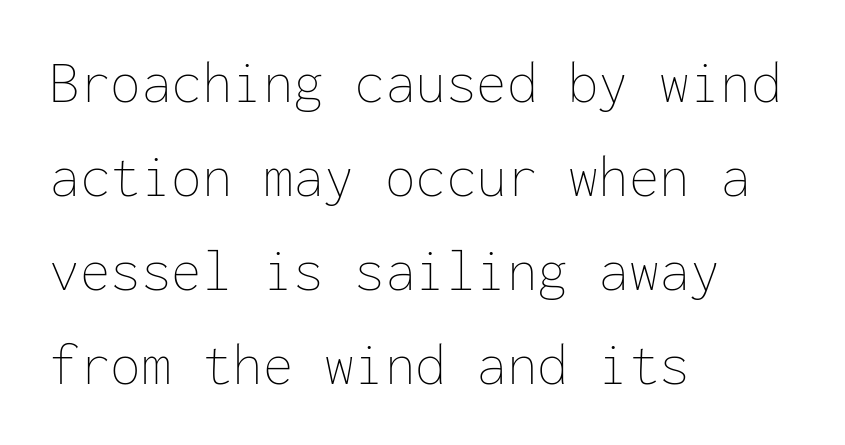
Honestly, the letter spacing is just normal — you wouldn't notice it. Summary of weight: not heavy and not bold. All the whitespace from short lines collects on the right. The words here are not underlined. Every character sits straight up, as roman type does. The rendering uses a moderate line-height, typical for paragraphs.
